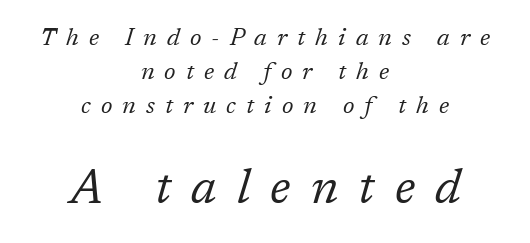
The image shows 48 px regular-weight serif type, italic (leaning right); set centered, normal line spacing (1.41x), unusually wide letter spacing (+0.42 em), not underlined; the second (bottom) block is 2.0x larger; low stroke contrast and a medium x-height.
